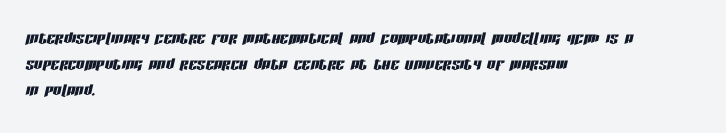
The image shows 21 px text type, italic (leaning right); set left-aligned, normal line spacing (1.25x), normal letter spacing, not underlined.
